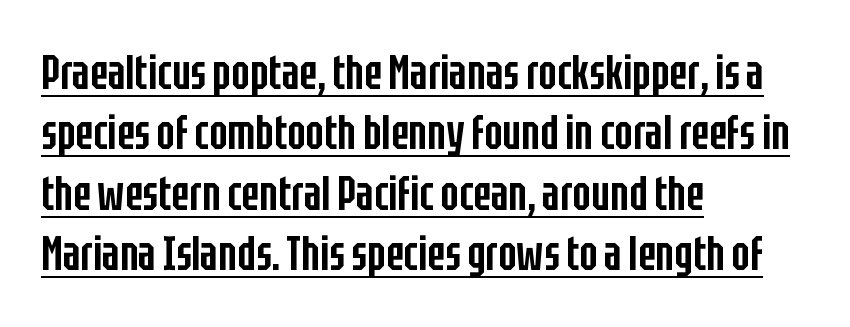
The sample has been set in demibold, a notch under bold. Look at the bottom of the vertical strokes: they stop flat, with no serifs. What stands out about the letter spacing? Nothing — it is the standard amount. The leading is moderate, giving the passage an even texture. The lines are quadded left. A continuous stroke trails under the words, as in a hyperlink.
